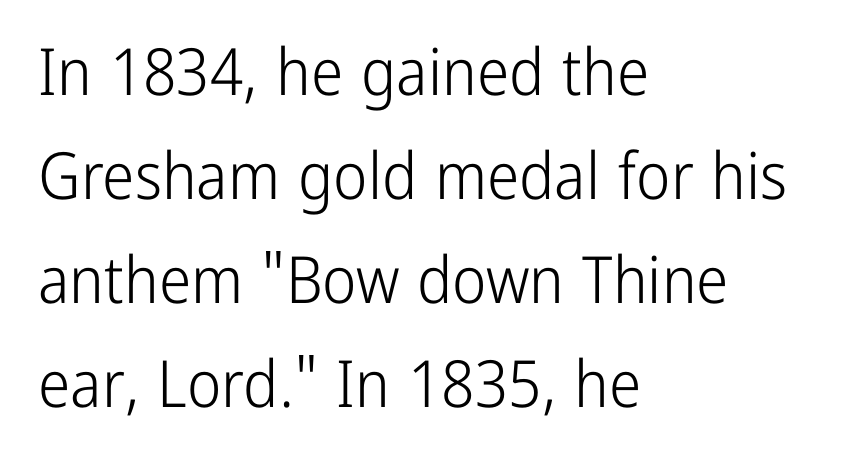
The image shows 65 px light, condensed sans-serif type, upright; set left-aligned, normal line spacing (1.6x), normal letter spacing, not underlined; low stroke contrast and a medium x-height.
